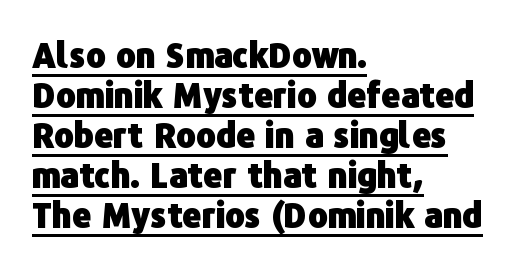
The image shows 33 px heavy sans-serif type, upright; set left-aligned, line spacing 1.21x, normal letter spacing, underlined; low stroke contrast and a medium x-height.
